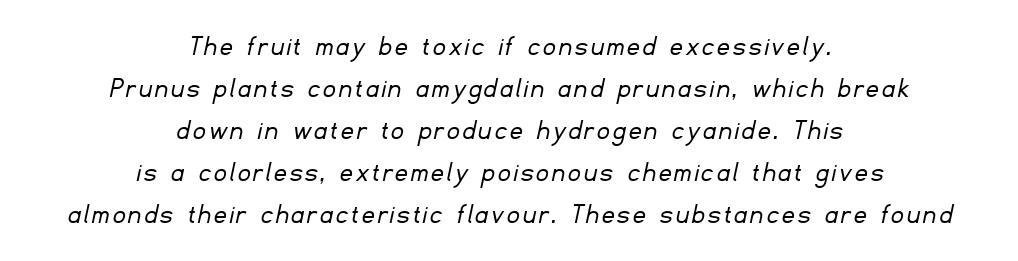
{"serif": "no", "bold": "no", "weight": "light", "width": "normal", "stroke_contrast": "low", "x_height": "small", "monospaced": "no", "underline": "no", "align": "center", "line_spacing": "normal", "line_spacing_ratio": 1.4, "glyph_px": 30}
